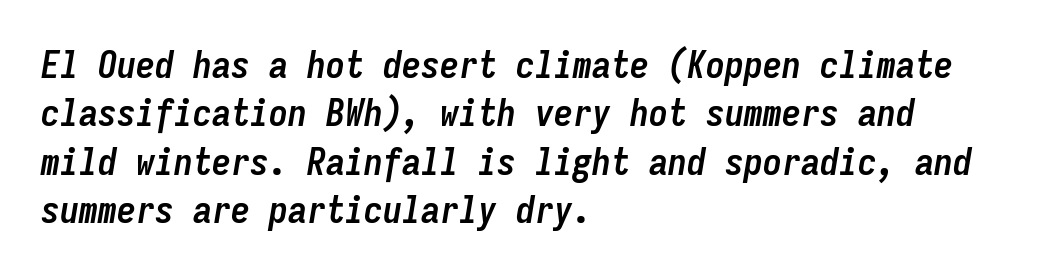
The image shows 38 px semibold, condensed type, italic (leaning right), monospaced; set left-aligned, normal line spacing (1.27x), normal letter spacing, not underlined; low stroke contrast and a medium x-height.
